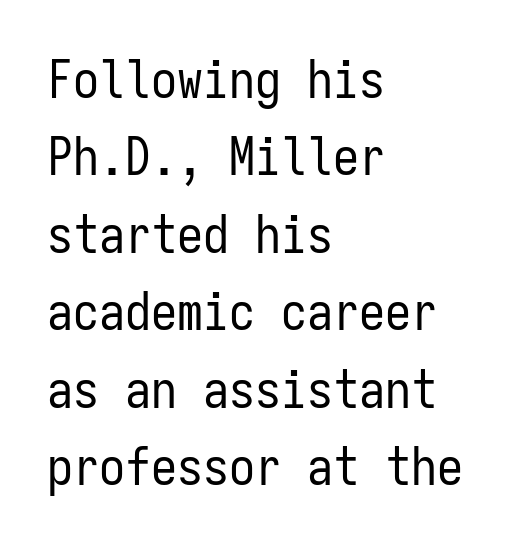
The paragraph has a hard left edge and a soft right edge. Note: no serifs on the glyphs. The leading is moderate, giving the passage an even texture. Check the space under the baseline: it is left empty. Every character sits straight up, as roman type does.
